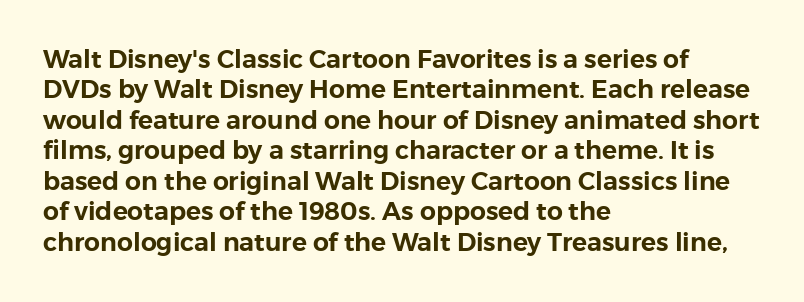
The image shows 25 px text type, upright; set left-aligned, line spacing 1.22x, normal letter spacing, not underlined.
